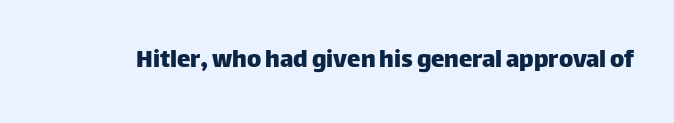
The image shows 27 px text type, upright; set normal letter spacing, not underlined.
